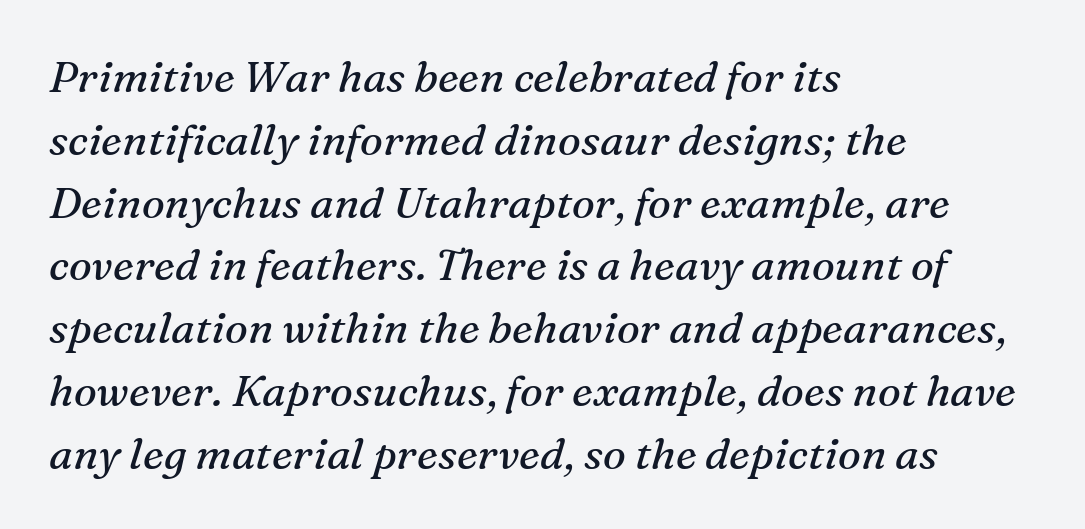
Q: Is the text bold? A: No.
Q: Is the text italic (slanted)? A: Yes, it leans right by about 16 degrees.
Q: Is the typeface a serif or a sans-serif typeface? A: Serif.
Q: Is the text underlined? A: No.
Q: How is the paragraph aligned? A: Left-aligned.
Q: Is the spacing between letters normal or unusually wide? A: Normal.
Q: Is the spacing between lines tight, normal or loose? A: Normal.
Q: Width (condensed, normal, or wide)? A: Normal.
Q: Stroke contrast? A: Medium.
Q: x-height? A: Medium.
Q: Monospaced? A: No.
